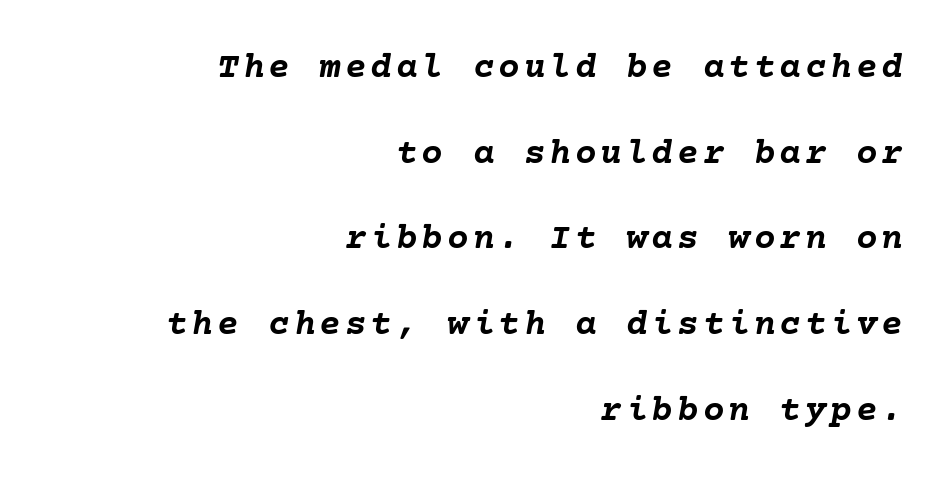
Q: Is the text bold? A: Yes.
Q: Is the text italic (slanted)? A: Yes, it leans right by about 10 degrees.
Q: Is the text underlined? A: No.
Q: How is the paragraph aligned? A: Right-aligned.
Q: Is the spacing between lines tight, normal or loose? A: Loose.
Q: Width (condensed, normal, or wide)? A: Normal.
Q: Stroke contrast? A: Low.
Q: x-height? A: Medium.
